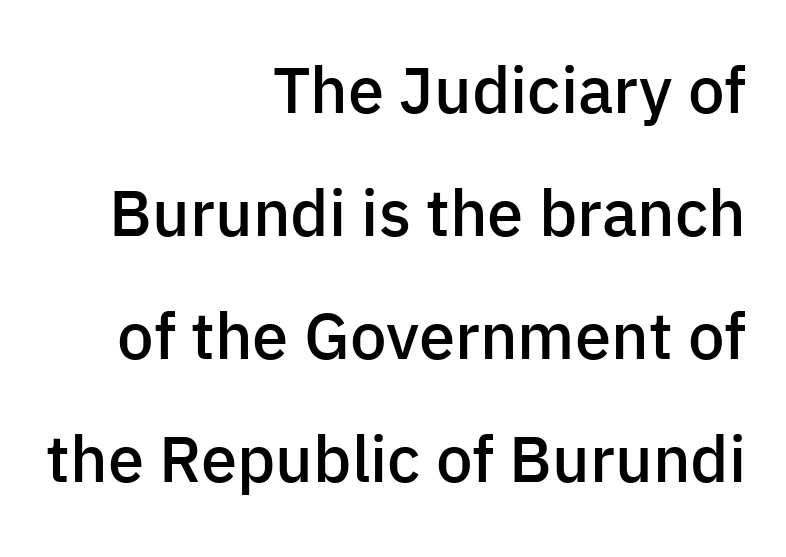
Moderately thickened strokes mark this as semibold type. Note the varied advance widths — an 'i' is clearly narrower than an 'm'. Is the block centered? No — it sits flush against the right margin. The area under the type is left untouched.
